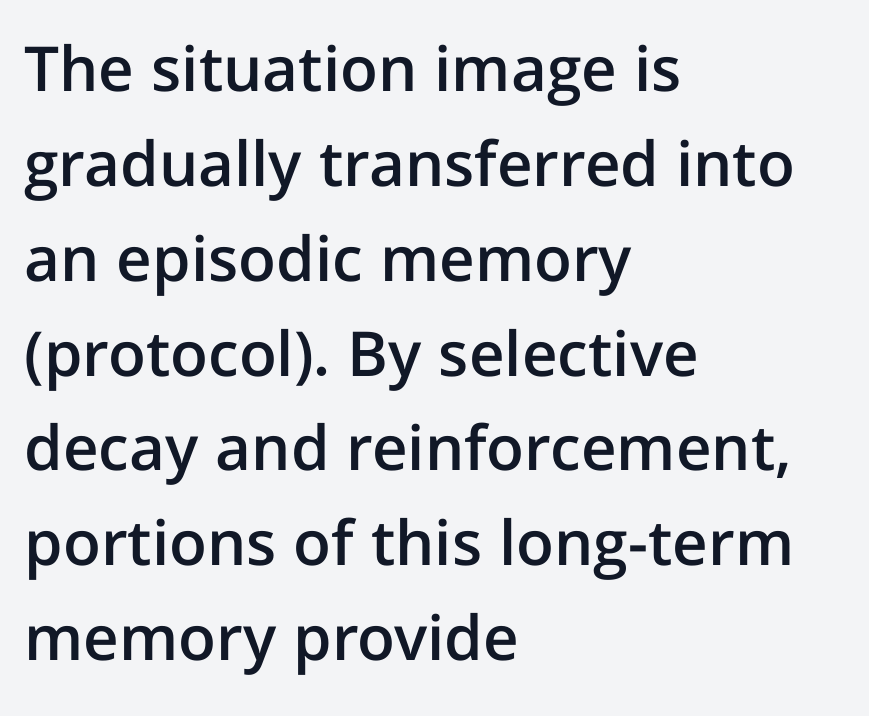
The image shows 62 px semibold sans-serif type, upright; set left-aligned, normal line spacing (1.53x), normal letter spacing, not underlined; low stroke contrast and a medium x-height.
